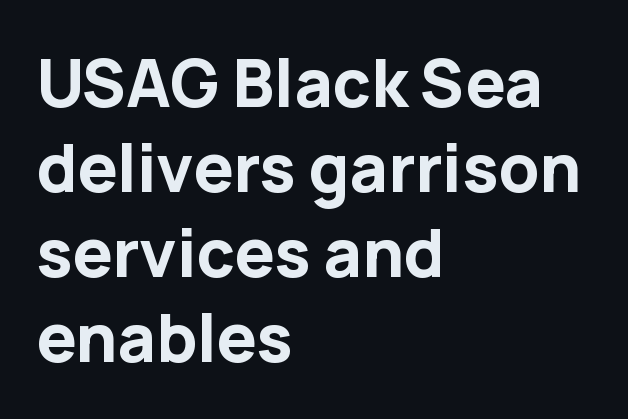
Typesetter's note: full bold, strokes at maximum text heaviness. No italicization has been applied; the sample stays upright. I'd call this a sans setting — the letters go barefoot. Check the space under the baseline: it is left empty.
